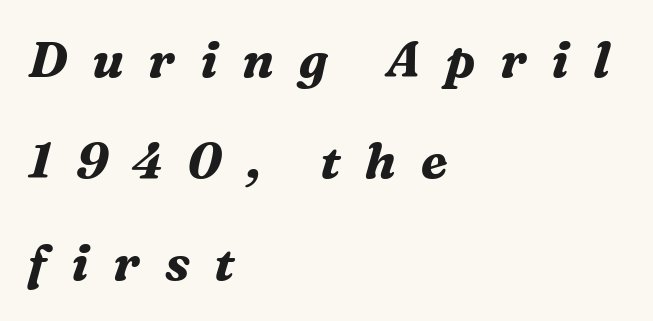
These lines are rendered in a variable-pitch font. The setting favours the left margin, as ordinary paragraphs usually do. Quick note: underline off. Substantial extra tracking has been applied to these lines.
